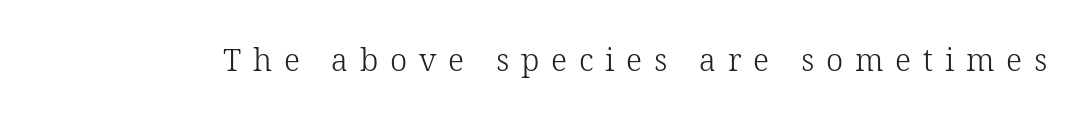
On a weight scale, this lands at 450 or below. Varying glyph widths throughout — classic text-font behaviour. Display-style spreading of the glyphs; the letterfit is very open. Has an underline been added? It has not.
